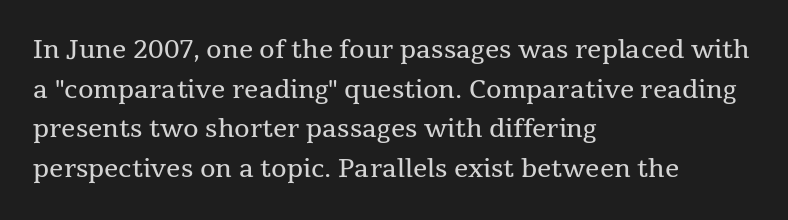
No italicization has been applied; the sample stays upright. Which margin do the lines hug? The left one — the right edge is uneven. Interline gaps are of average width in this sample. Descender tails drop into unmarked territory.
